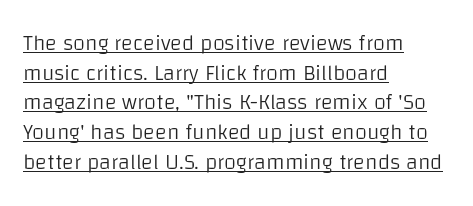
The cut favours lightness, reaching ordinary text weight at its darkest. This sample uses plain, unmodified letter spacing. This rendering uses left alignment, leaving the right contour irregular. The passage shown stacks its lines at a standard gap. Nope, not italic — everything's standing straight. A rule runs beneath these lines of type.
